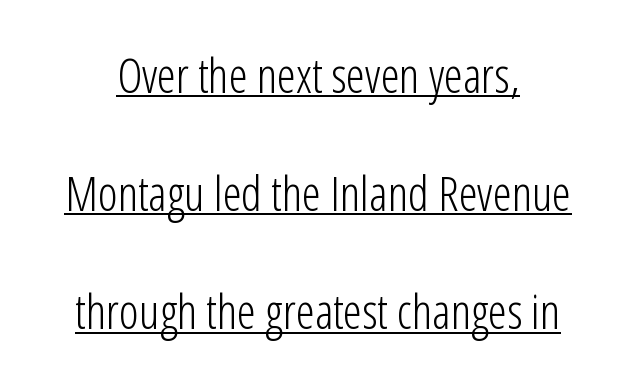
The image shows 48 px light, condensed sans-serif type, upright; set centered, loose line spacing (2.46x), normal letter spacing, underlined; low stroke contrast and a medium x-height.
